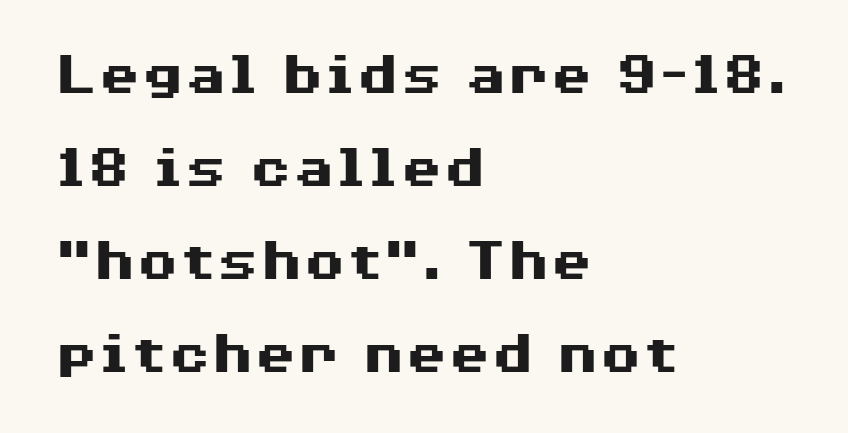
Check where the strokes stop: nothing finishes them off — pure sans. Leading matches the norm, producing a regular column. No word sits above an underline. Here the designer chose a conventional face with non-uniform glyph widths. How are the letters spaced? Ordinarily, with no added tracking.
